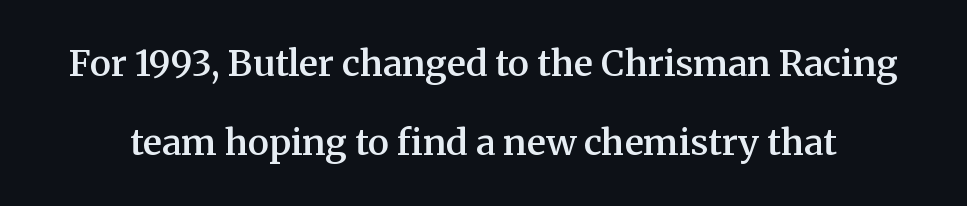
These lines keep a tight, regular rhythm from letter to letter. Each new line begins a long way beneath the previous one. Think of a printed novel: that variable character pitch is what you see here. Underlining? Definitely not there. Weight check: semibold — heavier than regular, not quite bold.
